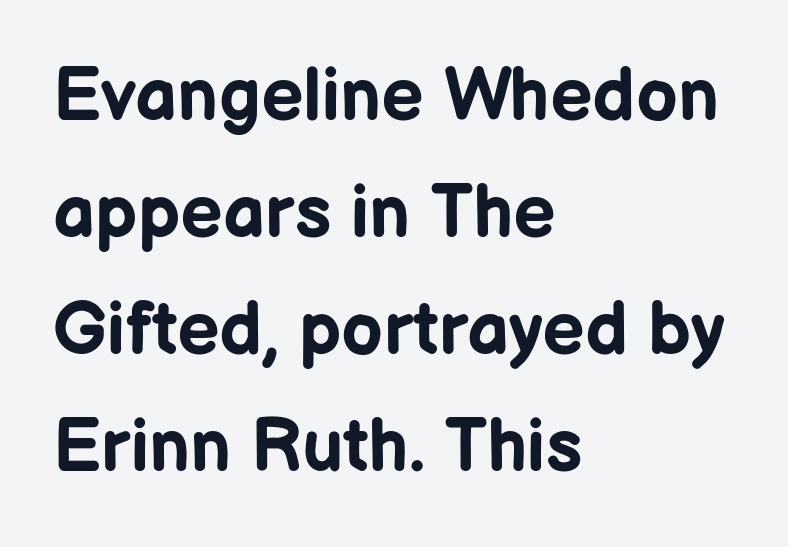
Clear beneath every line of the passage. Check where the strokes stop: nothing finishes them off — pure sans. Proportional: the letters do not fall into vertical columns. Upright lettering throughout.
